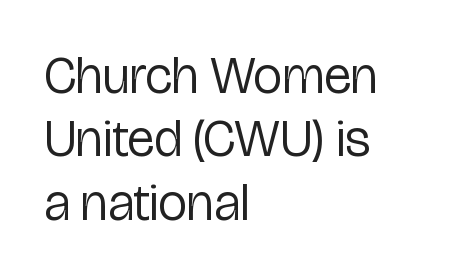
Q: Is the text bold? A: No.
Q: Is the text italic (slanted)? A: No, it is upright.
Q: Is the typeface a serif or a sans-serif typeface? A: Sans-serif.
Q: Is the text underlined? A: No.
Q: How is the paragraph aligned? A: Left-aligned.
Q: Is the spacing between letters normal or unusually wide? A: Normal.
Q: Width (condensed, normal, or wide)? A: Condensed.
Q: Stroke contrast? A: Low.
Q: x-height? A: Medium.
Q: Monospaced? A: No.
